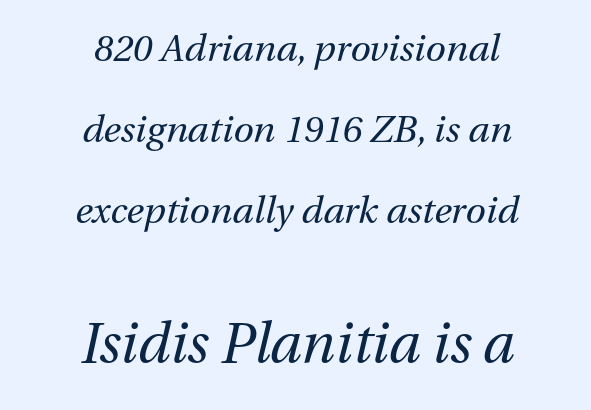
The image shows 55 px regular-weight type, italic (leaning right); set centered, loose line spacing (2.19x), normal letter spacing, not underlined; the second (bottom) block is 1.49x larger; medium stroke contrast and a medium x-height.
